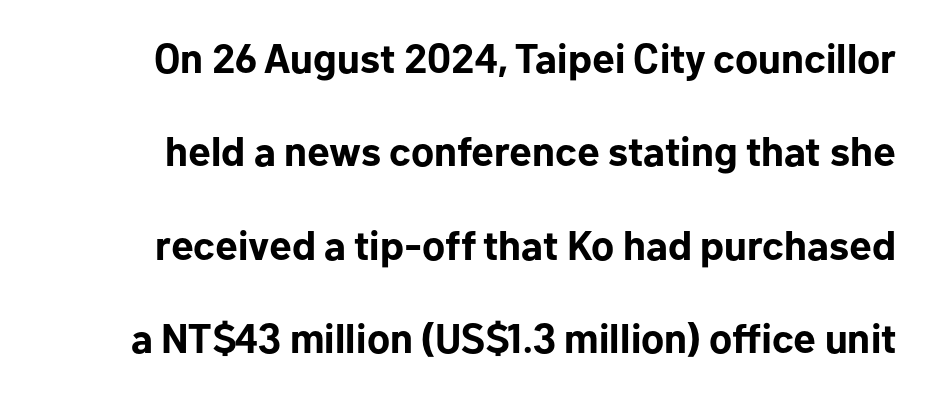
{"serif": "no", "italic": "no", "bold": "yes", "weight": "bold", "width": "normal", "stroke_contrast": "low", "x_height": "medium", "monospaced": "no", "underline": "no", "line_spacing": "loose", "line_spacing_ratio": 2.28, "letter_spacing": "normal", "letter_spacing_em": 0.0, "glyph_px": 41}
